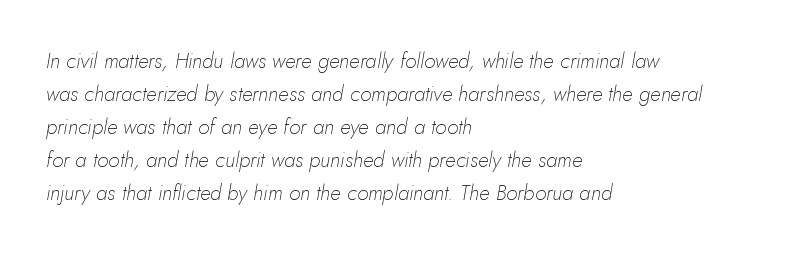
Q: Is the text bold? A: No.
Q: Is the text italic (slanted)? A: Yes, it leans right by about 10 degrees.
Q: Is the text underlined? A: No.
Q: How is the paragraph aligned? A: Left-aligned.
Q: Is the spacing between letters normal or unusually wide? A: Normal.
Q: Is the spacing between lines tight, normal or loose? A: Normal.
